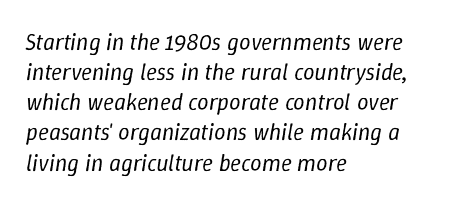
{"italic": "yes", "lean": "right", "slant_degrees": 9, "bold": "no", "underline": "no", "align": "left", "line_spacing": "normal", "line_spacing_ratio": 1.31, "letter_spacing": "normal", "letter_spacing_em": 0.0, "glyph_px": 23}
